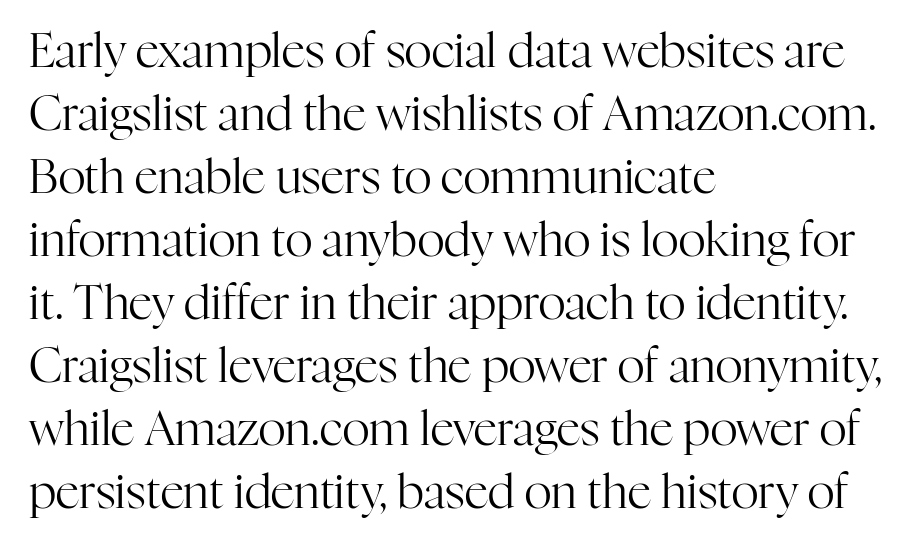
{"serif": "yes", "italic": "no", "bold": "no", "weight": "regular", "width": "normal", "stroke_contrast": "high", "x_height": "medium", "monospaced": "no", "underline": "no", "align": "left", "line_spacing": "normal", "line_spacing_ratio": 1.34, "letter_spacing": "normal", "letter_spacing_em": 0.0, "glyph_px": 47}
